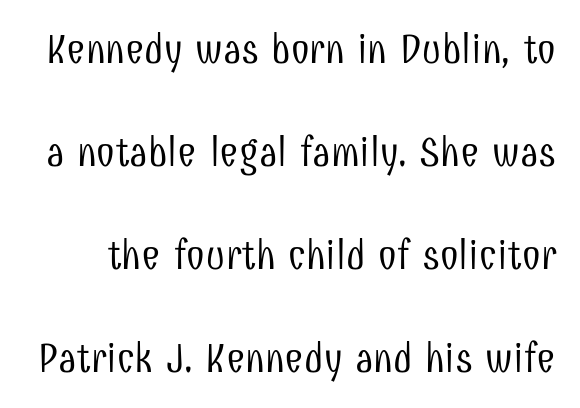
The image shows 42 px light, condensed sans-serif type, upright; set loose line spacing (2.45x), normal letter spacing, not underlined; low stroke contrast and a medium x-height.
